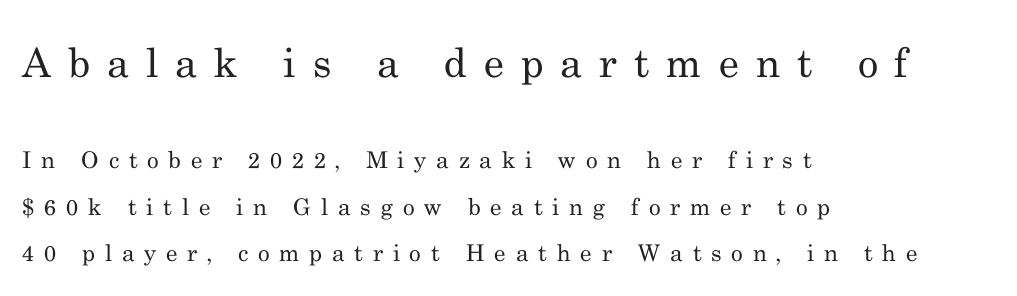
Stems and bowls with no extra thickness — not bold. If you drew a ruler down the left edge, every line would touch it. The letters carry serifs — small finishing strokes at the ends of their stems. The tracking reads as deliberately expanded to a designer's eye. Horizontal bands of white between lines are thick stripes. You could not count columns in this text — the font is proportionally spaced.
